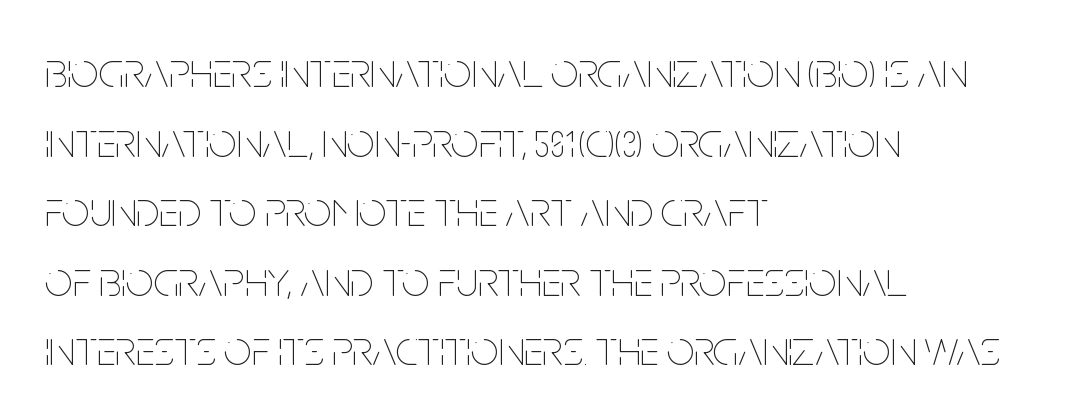
{"italic": "no", "bold": "no", "weight": "thin", "width": "condensed", "stroke_contrast": "low", "x_height": "large", "monospaced": "no", "underline": "no", "align": "left", "line_spacing": "normal", "line_spacing_ratio": 1.42, "letter_spacing": "normal", "letter_spacing_em": 0.0, "glyph_px": 49}
